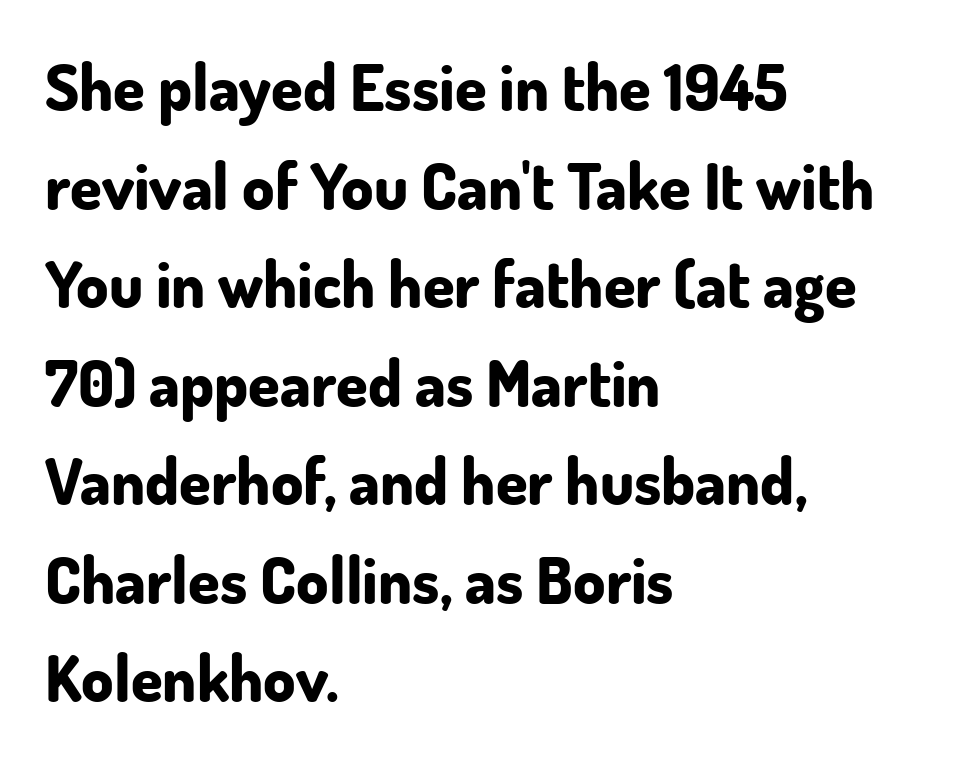
{"serif": "no", "italic": "no", "bold": "yes", "weight": "bold", "width": "normal", "stroke_contrast": "low", "x_height": "small", "monospaced": "no", "underline": "no", "align": "left", "line_spacing": "normal", "line_spacing_ratio": 1.54, "letter_spacing": "normal", "letter_spacing_em": 0.0, "glyph_px": 64}
